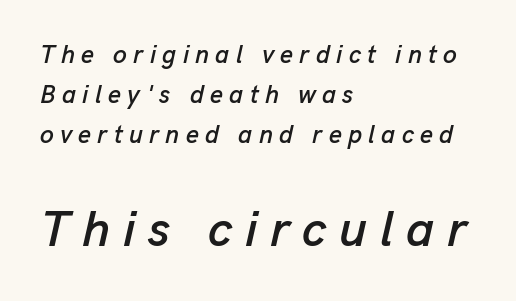
The compositor pushed each line to the left boundary. Rule under the text: the space is simply empty. The lines sit at an ordinary, default distance from one another. Compared with typical body copy, the letter spacing here is much looser.
